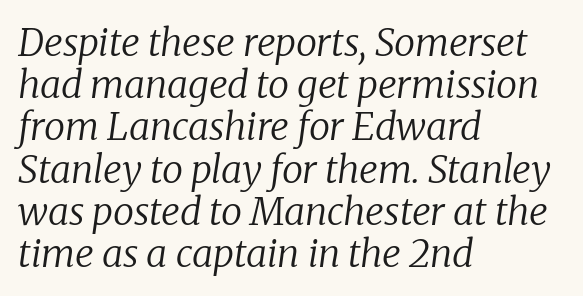
The image shows 38 px regular-weight serif type, italic (leaning right); set left-aligned, tight line spacing (1.11x), normal letter spacing, not underlined; low stroke contrast and a medium x-height.
